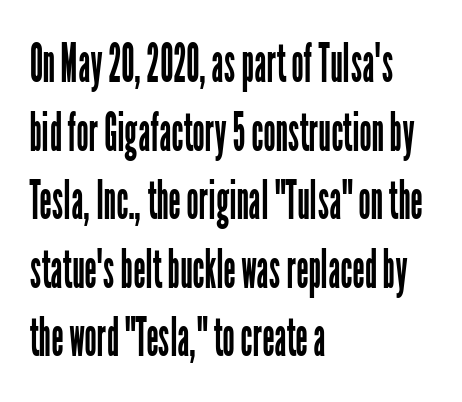
The image shows 54 px regular-weight, condensed sans-serif type, upright; set left-aligned, normal line spacing (1.27x), normal letter spacing, not underlined; low stroke contrast and a medium x-height.
